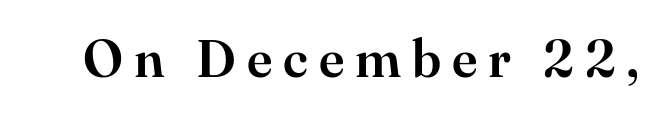
No word sits above an underline. Designer's note — italics off, roman on. The tracking jumps out immediately: characters are airy and widely separated. This sample has the flowing, uneven cadence of proportional lettering.
